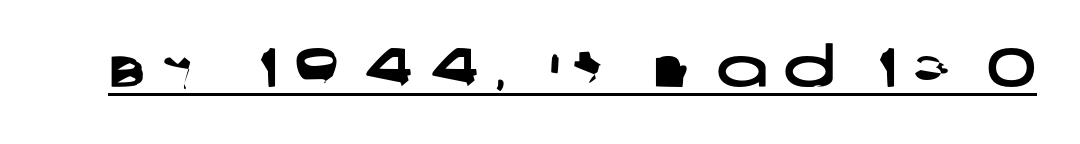
The face used here is proportionally spaced, like ordinary book or web type. How are the letters spaced? Widely, with obvious added tracking. Underlining? Definitely there. The designer went with a sans here, leaving each stem footless.
